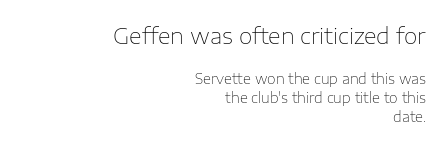
Q: Is the text bold? A: No.
Q: Is the text italic (slanted)? A: No, it is upright.
Q: Is the text underlined? A: No.
Q: How is the paragraph aligned? A: Right-aligned.
Q: Is the spacing between letters normal or unusually wide? A: Normal.
Q: Is the spacing between lines tight, normal or loose? A: Normal.
Q: Which block of text is set in a larger size, the first (top) or the second (bottom)? A: The first (top) one.
